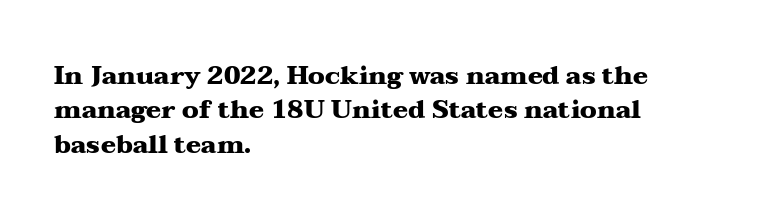
{"italic": "no", "bold": "yes", "underline": "no", "align": "left", "line_spacing": "normal", "line_spacing_ratio": 1.38, "letter_spacing": "normal", "letter_spacing_em": 0.0, "glyph_px": 25}
